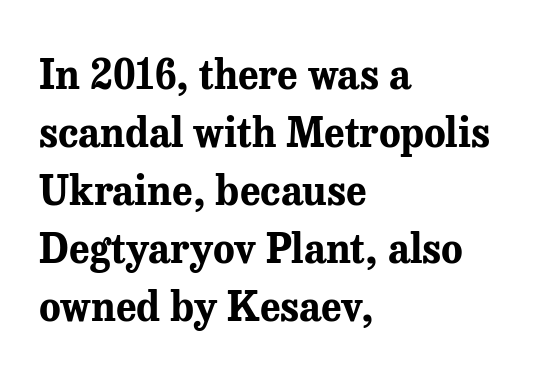
Q: Is the text bold? A: Yes.
Q: Is the text italic (slanted)? A: No, it is upright.
Q: Is the typeface a serif or a sans-serif typeface? A: Serif.
Q: Is the text underlined? A: No.
Q: How is the paragraph aligned? A: Left-aligned.
Q: Is the spacing between letters normal or unusually wide? A: Normal.
Q: Is the spacing between lines tight, normal or loose? A: Normal.
Q: Width (condensed, normal, or wide)? A: Normal.
Q: Stroke contrast? A: Medium.
Q: x-height? A: Medium.
Q: Monospaced? A: No.
